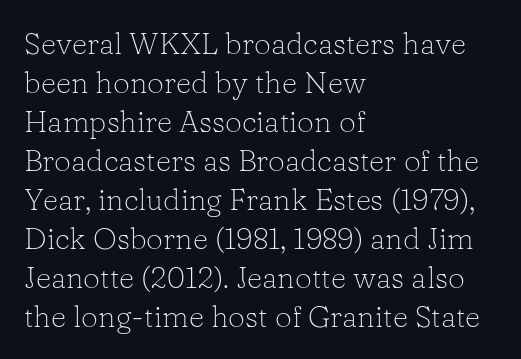
The image shows 30 px light serif type, upright; set left-aligned, normal line spacing (1.3x), normal letter spacing, not underlined; low stroke contrast and a medium x-height.
